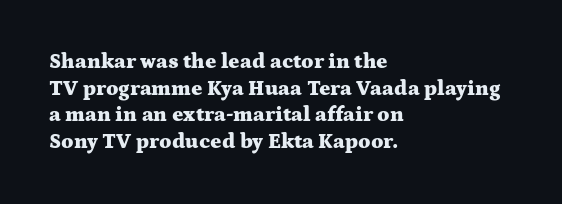
Q: Is the text bold? A: Yes.
Q: Is the text italic (slanted)? A: No, it is upright.
Q: Is the text underlined? A: No.
Q: How is the paragraph aligned? A: Left-aligned.
Q: Is the spacing between letters normal or unusually wide? A: Normal.
Q: Is the spacing between lines tight, normal or loose? A: Normal.
